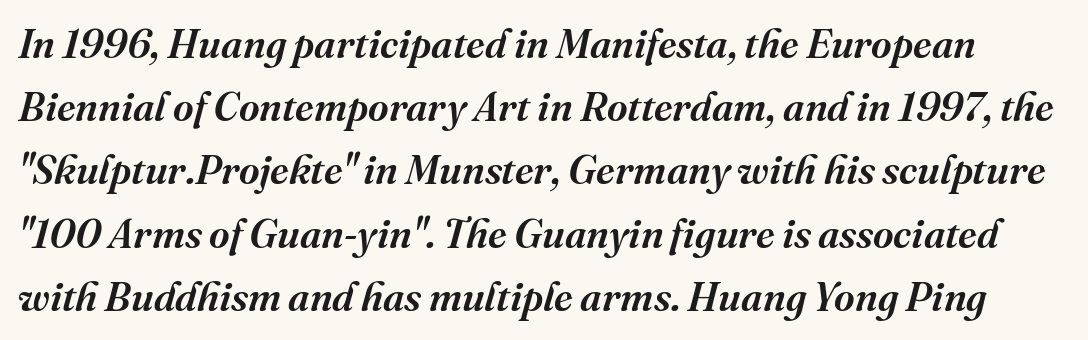
The image shows 40 px serif type, italic (leaning right); set normal line spacing (1.58x), normal letter spacing, not underlined; medium stroke contrast and a medium x-height.
